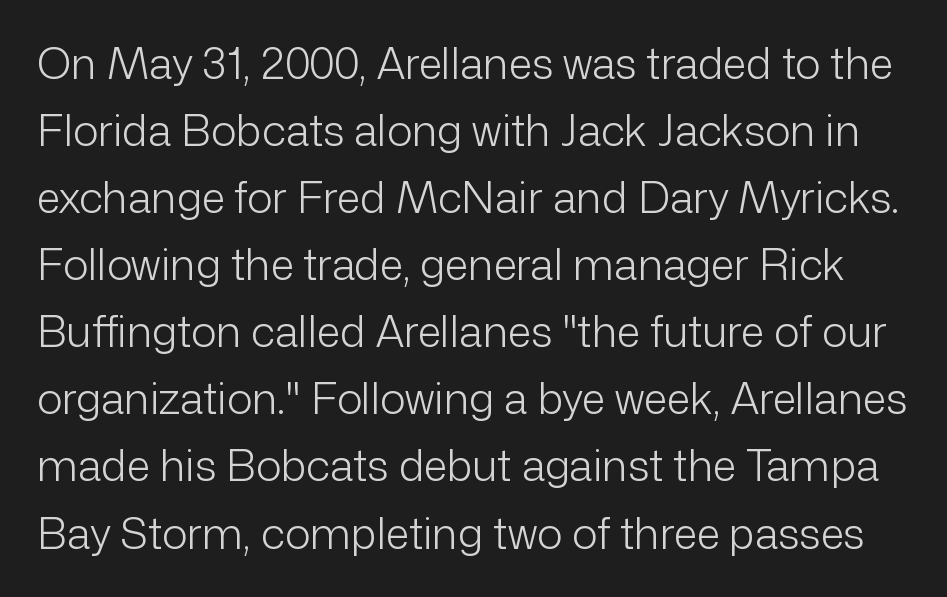
{"serif": "no", "italic": "no", "bold": "no", "weight": "light", "width": "normal", "stroke_contrast": "low", "x_height": "medium", "monospaced": "no", "underline": "no", "line_spacing": "normal", "line_spacing_ratio": 1.56, "letter_spacing": "normal", "letter_spacing_em": 0.0, "glyph_px": 43}
